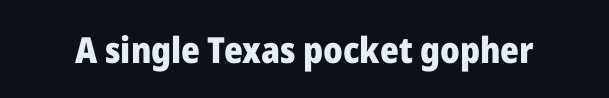
Q: Is the text bold? A: Yes.
Q: Is the text italic (slanted)? A: No, it is upright.
Q: Is the typeface a serif or a sans-serif typeface? A: Sans-serif.
Q: Is the text underlined? A: No.
Q: Is the spacing between letters normal or unusually wide? A: Normal.
Q: Width (condensed, normal, or wide)? A: Normal.
Q: Stroke contrast? A: Low.
Q: x-height? A: Medium.
Q: Monospaced? A: No.
